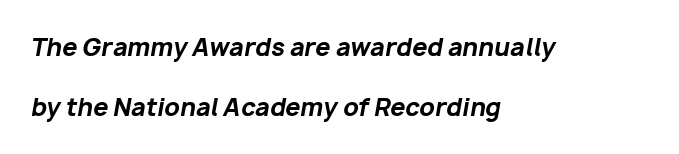
{"italic": "yes", "lean": "right", "slant_degrees": 10, "bold": "yes", "underline": "no", "align": "left", "line_spacing": "loose", "line_spacing_ratio": 2.48, "letter_spacing": "normal", "letter_spacing_em": 0.0, "glyph_px": 24}
